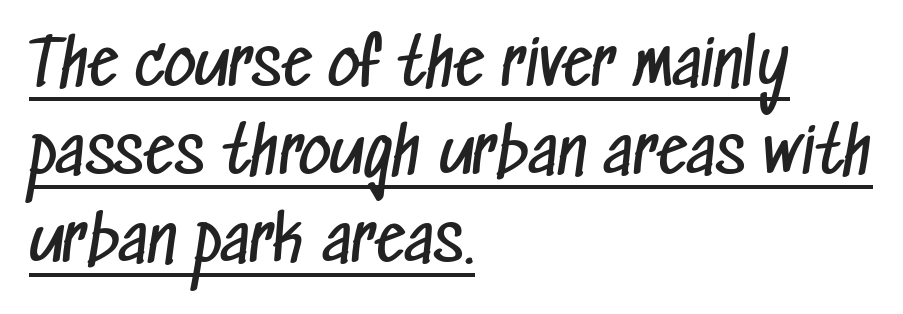
{"serif": "no", "bold": "no", "weight": "regular", "width": "condensed", "stroke_contrast": "low", "x_height": "medium", "monospaced": "no", "underline": "yes", "align": "left", "line_spacing": "normal", "line_spacing_ratio": 1.42, "letter_spacing": "normal", "letter_spacing_em": 0.0, "glyph_px": 62}
